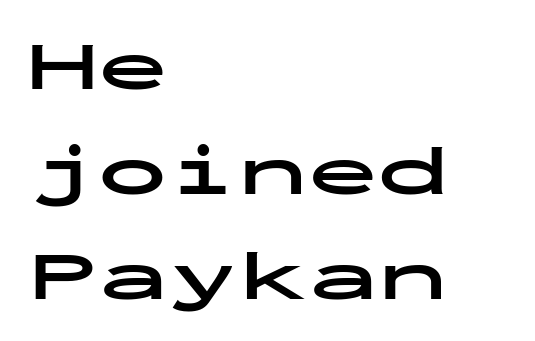
The image shows 70 px bold, wide sans-serif type, upright, monospaced; set left-aligned, normal line spacing (1.5x), normal letter spacing, not underlined; low stroke contrast and a medium x-height.
